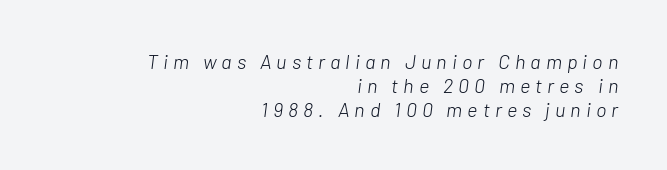
Q: Is the text bold? A: No.
Q: Is the text italic (slanted)? A: Yes, it leans right by about 7 degrees.
Q: Is the text underlined? A: No.
Q: How is the paragraph aligned? A: Right-aligned.
Q: Is the spacing between letters normal or unusually wide? A: Unusually wide.
